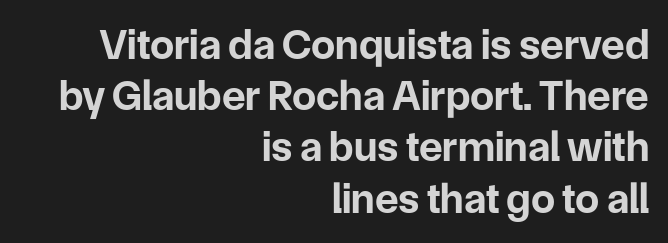
Q: Is the text bold? A: Yes.
Q: Is the text italic (slanted)? A: No, it is upright.
Q: Is the typeface a serif or a sans-serif typeface? A: Sans-serif.
Q: Is the text underlined? A: No.
Q: How is the paragraph aligned? A: Right-aligned.
Q: Is the spacing between letters normal or unusually wide? A: Normal.
Q: Width (condensed, normal, or wide)? A: Normal.
Q: Stroke contrast? A: Low.
Q: x-height? A: Medium.
Q: Monospaced? A: No.
